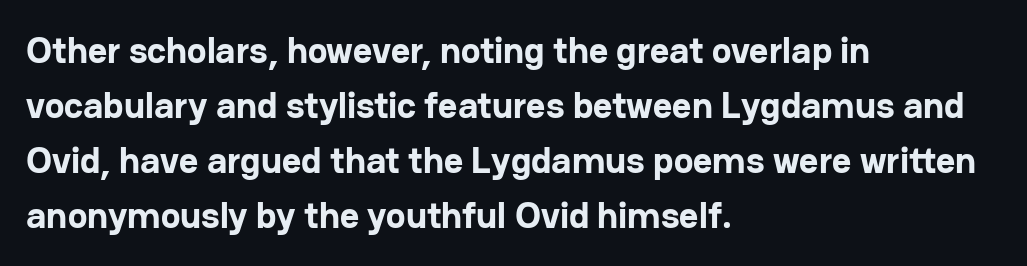
Is this a fixed-width face? No — the glyphs have proportional, varying widths. Plenty of ink on the page — the face is bold. The rendering keeps characters at their native spacing. The passage is arranged the way most books set body copy — flush left. The specimen omits any rule beneath the text block's lines. Notice how the stems are strictly vertical — no italics here.
